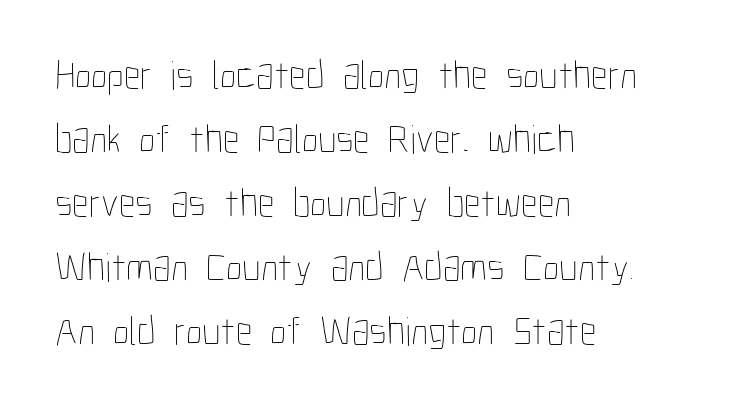
These lines sit exactly where default settings would place them. The line texture is even and compact thanks to regular tracking. Bare-footed words on every line. Reading down the block, your eye returns to a fixed left position each line.
